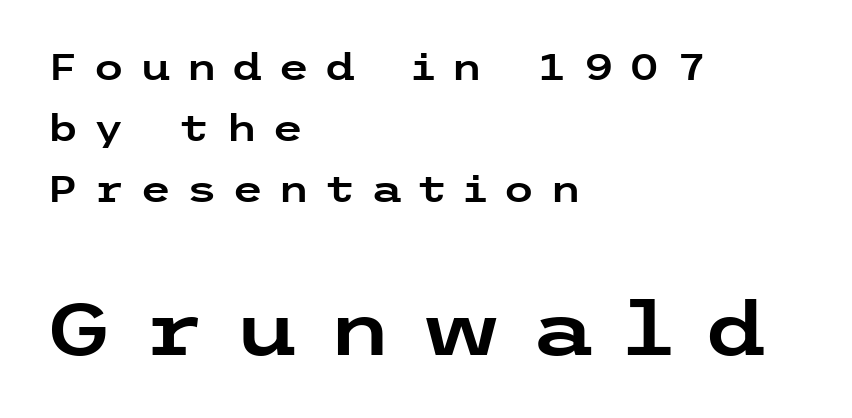
Q: Is the text italic (slanted)? A: No, it is upright.
Q: Is the typeface a serif or a sans-serif typeface? A: Sans-serif.
Q: Is the text underlined? A: No.
Q: How is the paragraph aligned? A: Left-aligned.
Q: Is the spacing between letters normal or unusually wide? A: Unusually wide.
Q: Is the spacing between lines tight, normal or loose? A: Normal.
Q: Which block of text is set in a larger size, the first (top) or the second (bottom)? A: The second (bottom) one.
Q: Width (condensed, normal, or wide)? A: Wide.
Q: Stroke contrast? A: Low.
Q: x-height? A: Medium.
